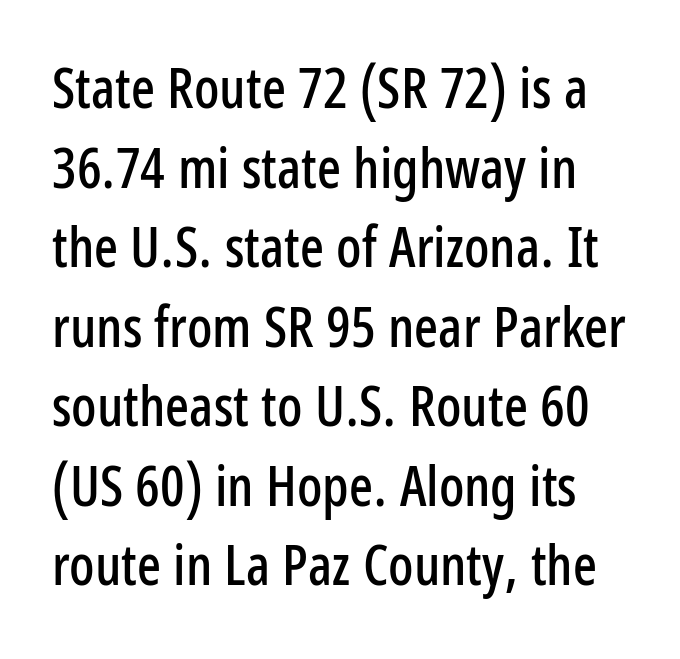
{"serif": "no", "italic": "no", "width": "condensed", "stroke_contrast": "low", "x_height": "medium", "monospaced": "no", "underline": "no", "line_spacing": "normal", "line_spacing_ratio": 1.42, "letter_spacing": "normal", "letter_spacing_em": 0.0, "glyph_px": 56}
